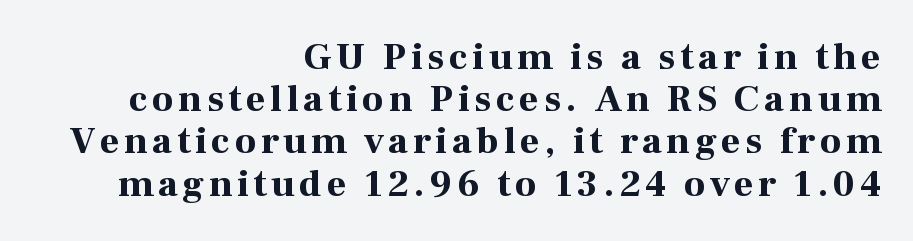
Horizontally, the lines are justified to the trailing edge only. Strokes here are thick enough to call this a true bold. Line spacing here is tight. These lines are composed in type with serifs. Posture: upright roman. The strip under each line holds only bare page.
